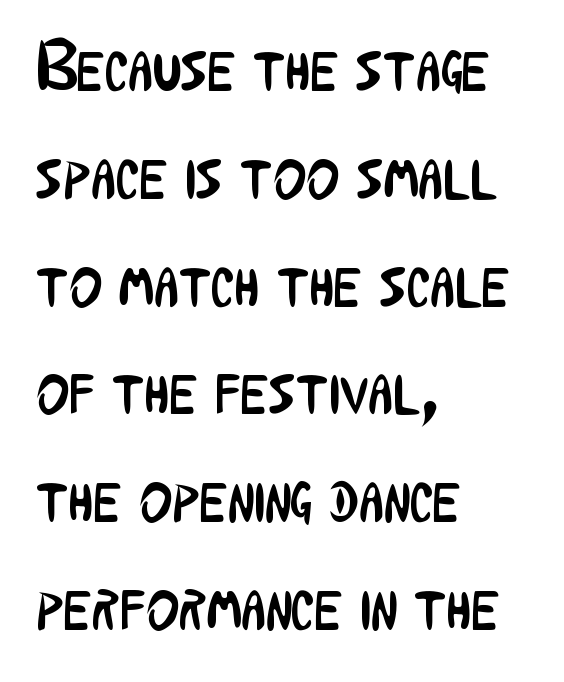
The image shows 70 px regular-weight, condensed sans-serif type, upright; set left-aligned, normal line spacing (1.54x), normal letter spacing, not underlined; low stroke contrast and a medium x-height.
